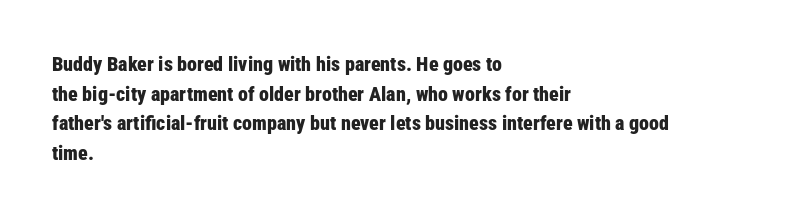
Q: Is the text bold? A: Yes.
Q: Is the text italic (slanted)? A: No, it is upright.
Q: Is the text underlined? A: No.
Q: How is the paragraph aligned? A: Left-aligned.
Q: Is the spacing between letters normal or unusually wide? A: Normal.
Q: Is the spacing between lines tight, normal or loose? A: Normal.
